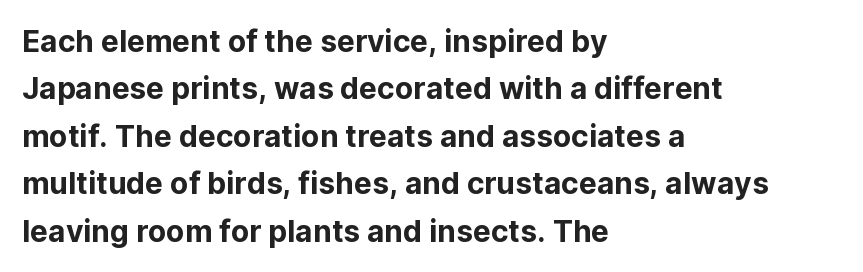
Descenders hang freely into open space. The letters advance in unequal steps, a hallmark of proportional type. A typesetter would call this leading conventional body-copy spacing. Style check: upright.
